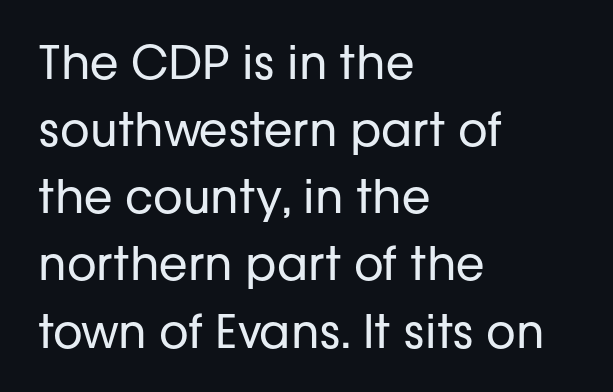
The image shows 46 px regular-weight sans-serif type, upright; set left-aligned, normal line spacing (1.46x), normal letter spacing, not underlined; low stroke contrast and a medium x-height.
